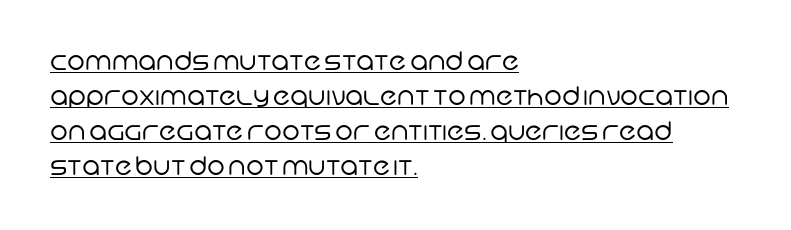
{"bold": "no", "underline": "yes", "align": "left", "line_spacing": "normal", "line_spacing_ratio": 1.4, "letter_spacing": "normal", "letter_spacing_em": 0.0, "glyph_px": 25}
